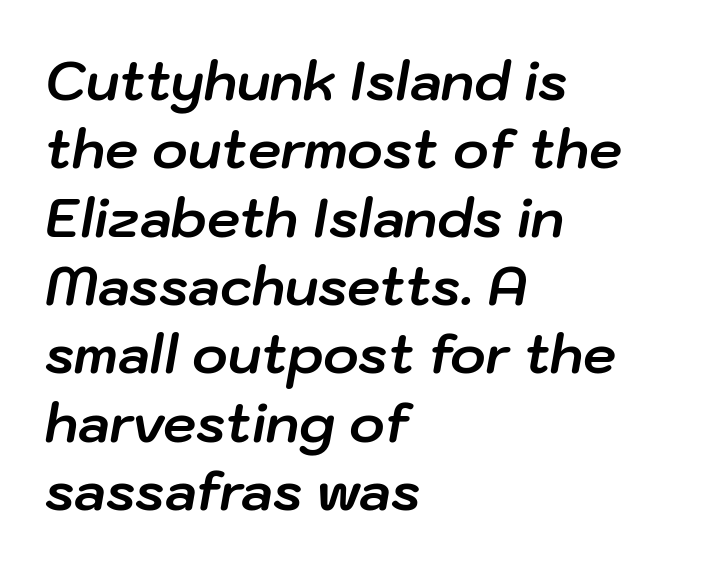
The space beneath each line is pristine and unruled. The designer left line spacing at the default. Slant detected: the letters are inclined. Students, note that the glyphs here touch the page at normal intervals.
